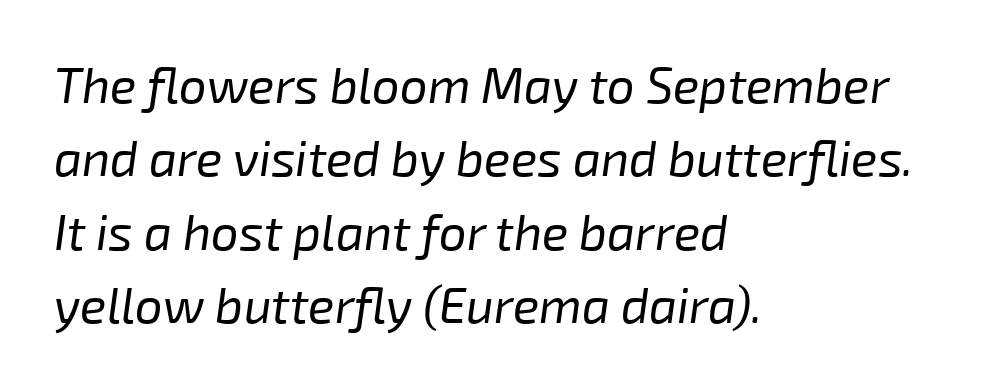
The gap between lines stays unmarked. The passage shown stacks its lines at a standard gap. Spacing between characters is what you'd get straight out of the box. Line beginnings align vertically; line endings do not.
